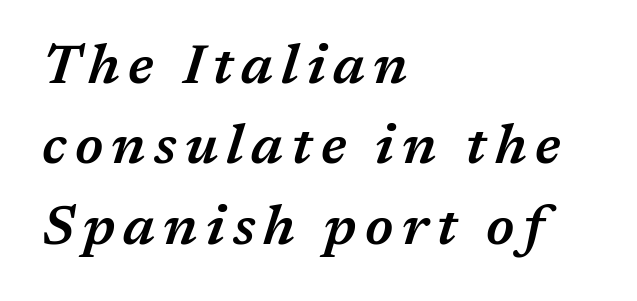
Rows of type keep a routine distance in the vertical direction. You could not count columns in this text — the font is proportionally spaced. What weight is shown? A semibold, between regular and bold. A bare baseline throughout the passage. The specimen reads as italic at a glance.
